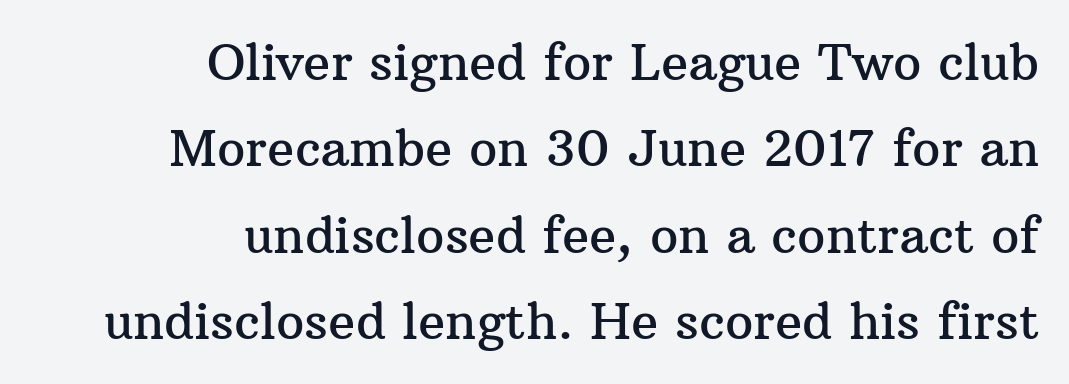
Q: Is the text italic (slanted)? A: No, it is upright.
Q: Is the typeface a serif or a sans-serif typeface? A: Serif.
Q: Is the text underlined? A: No.
Q: How is the paragraph aligned? A: Right-aligned.
Q: Is the spacing between letters normal or unusually wide? A: Normal.
Q: Width (condensed, normal, or wide)? A: Normal.
Q: Stroke contrast? A: Medium.
Q: x-height? A: Medium.
Q: Monospaced? A: No.
